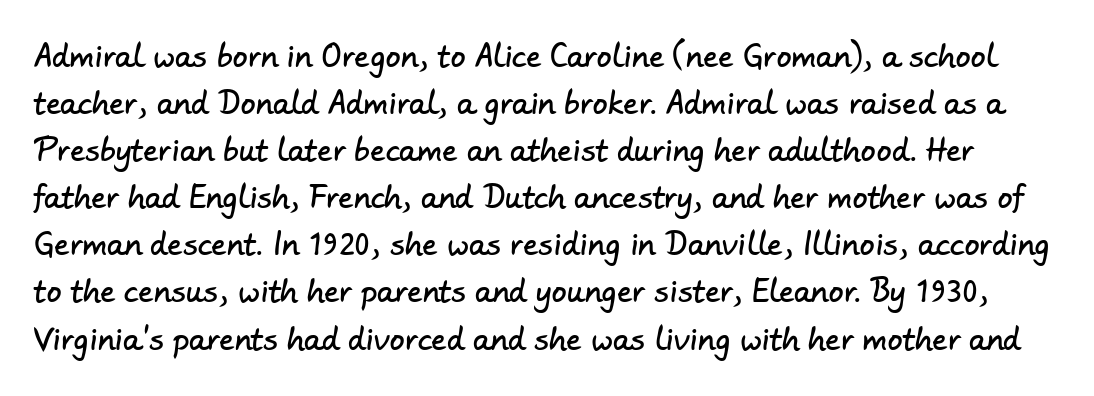
The image shows 30 px sans-serif type; set normal line spacing (1.57x), normal letter spacing, not underlined; low stroke contrast and a small x-height.
